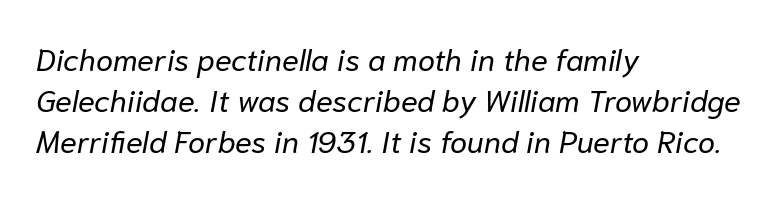
{"italic": "yes", "lean": "right", "slant_degrees": 10, "bold": "no", "weight": "regular", "width": "normal", "stroke_contrast": "low", "x_height": "medium", "monospaced": "no", "underline": "no", "align": "left", "line_spacing": "normal", "line_spacing_ratio": 1.33, "letter_spacing": "normal", "letter_spacing_em": 0.0, "glyph_px": 31}
